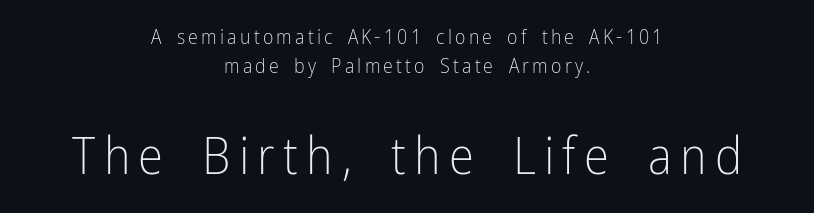
{"serif": "no", "italic": "no", "bold": "no", "weight": "light", "width": "condensed", "stroke_contrast": "low", "x_height": "medium", "monospaced": "no", "underline": "no", "align": "center", "line_spacing": "normal", "line_spacing_ratio": 1.46, "larger_block": "second", "size_ratio": 2.55, "glyph_px": 51}
